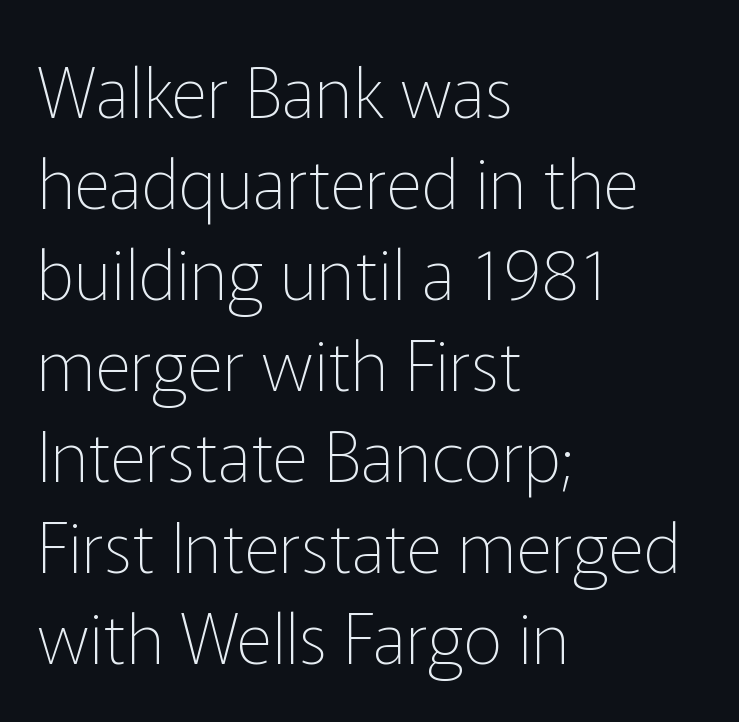
Q: Is the text bold? A: No.
Q: Is the text italic (slanted)? A: No, it is upright.
Q: Is the typeface a serif or a sans-serif typeface? A: Sans-serif.
Q: Is the text underlined? A: No.
Q: How is the paragraph aligned? A: Left-aligned.
Q: Is the spacing between letters normal or unusually wide? A: Normal.
Q: Is the spacing between lines tight, normal or loose? A: Normal.
Q: Width (condensed, normal, or wide)? A: Normal.
Q: Stroke contrast? A: Low.
Q: x-height? A: Medium.
Q: Monospaced? A: No.
